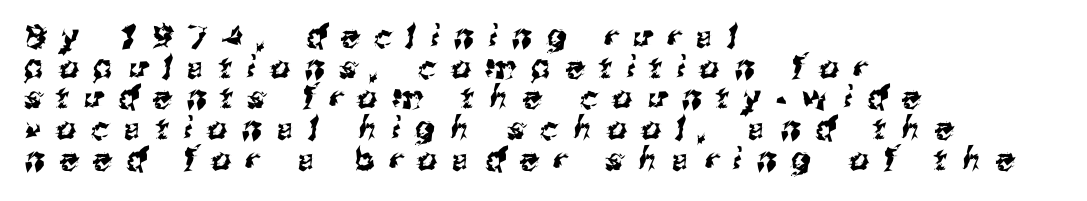
Inter-character spacing is expanded well beyond the font's built-in metrics. Font category for this specimen: sans-serif. Decoration check: the copy has no underline. Reading down the block, your eye returns to a fixed left position each line.
